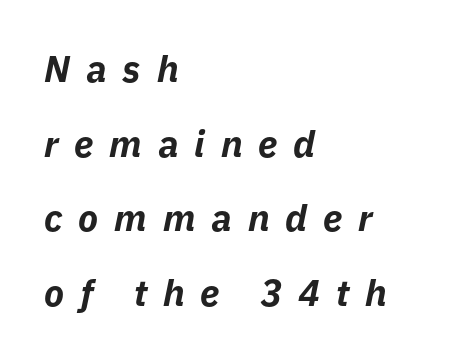
{"italic": "yes", "lean": "right", "slant_degrees": 11, "bold": "yes", "weight": "bold", "width": "normal", "stroke_contrast": "low", "x_height": "medium", "monospaced": "no", "underline": "no", "align": "left", "line_spacing": "loose", "line_spacing_ratio": 2.02, "letter_spacing": "wide", "letter_spacing_em": 0.43, "glyph_px": 37}
